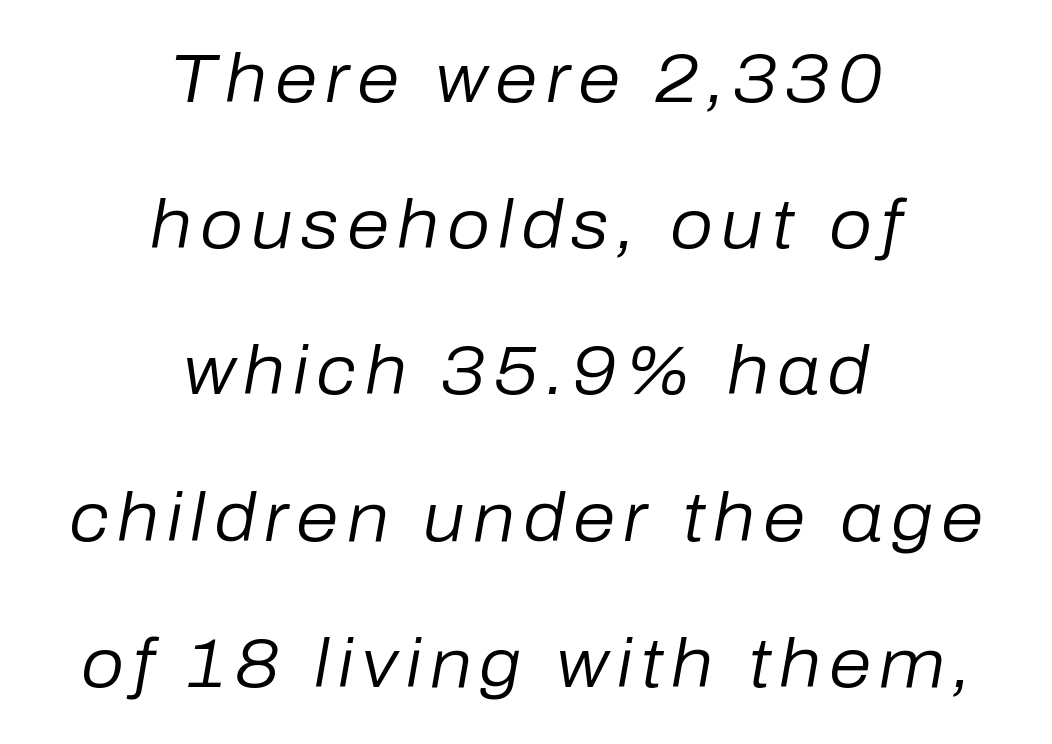
{"italic": "yes", "lean": "right", "slant_degrees": 10, "bold": "no", "weight": "regular", "width": "normal", "stroke_contrast": "low", "x_height": "medium", "monospaced": "no", "underline": "no", "align": "center", "line_spacing": "loose", "line_spacing_ratio": 2.15, "glyph_px": 68}
